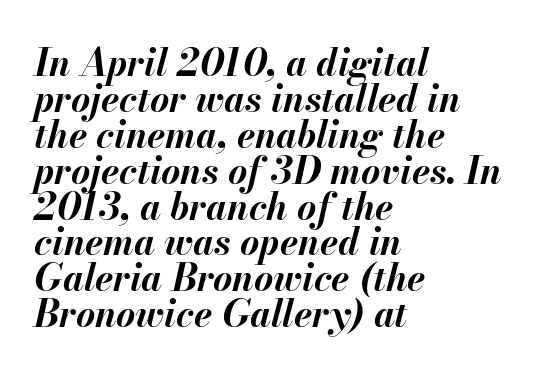
{"italic": "yes", "lean": "right", "slant_degrees": 13, "bold": "yes", "weight": "bold", "width": "normal", "stroke_contrast": "medium", "x_height": "small", "monospaced": "no", "underline": "no", "align": "left", "line_spacing": "tight", "line_spacing_ratio": 0.97, "letter_spacing": "normal", "letter_spacing_em": 0.0, "glyph_px": 37}
